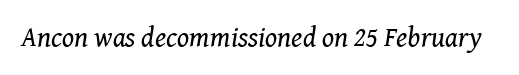
These lines were composed using italics. Descenders hang freely into open space. The letters sit at their default tracking, neither squeezed nor spread. Varying glyph widths throughout — classic text-font behaviour. Unlike a clean sans, this face finishes its strokes with serifs.
